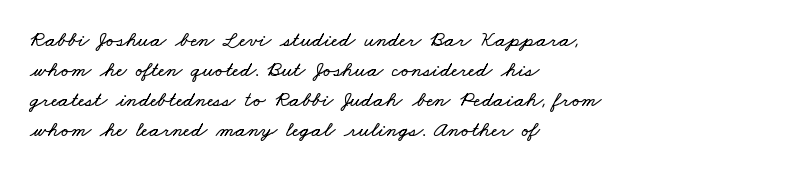
Q: Is the text underlined? A: No.
Q: How is the paragraph aligned? A: Left-aligned.
Q: Is the spacing between letters normal or unusually wide? A: Normal.
Q: Is the spacing between lines tight, normal or loose? A: Normal.
